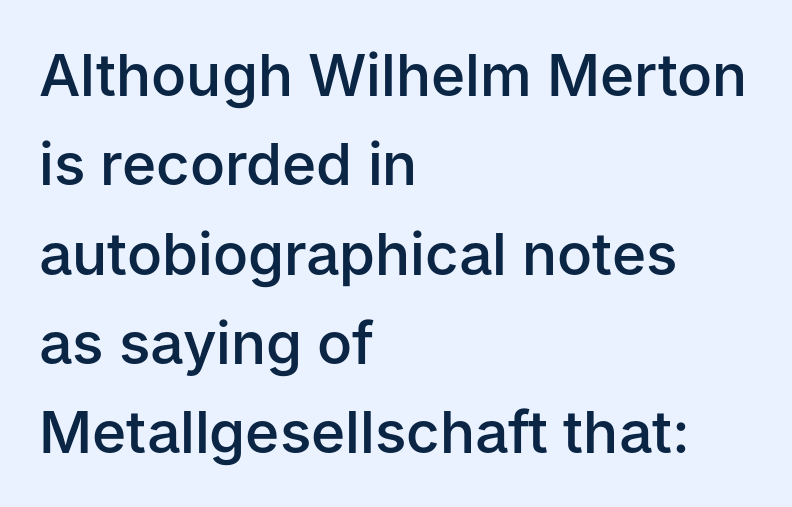
{"serif": "no", "italic": "no", "bold": "semi", "weight": "semibold", "width": "normal", "stroke_contrast": "low", "x_height": "medium", "monospaced": "no", "underline": "no", "align": "left", "line_spacing": "normal", "line_spacing_ratio": 1.54, "letter_spacing": "normal", "letter_spacing_em": 0.0, "glyph_px": 58}
